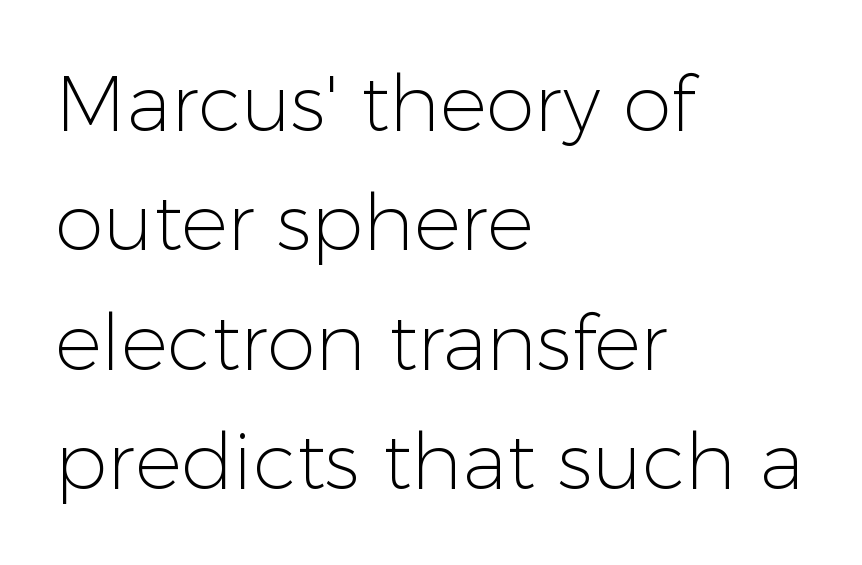
Q: Is the text bold? A: No.
Q: Is the text italic (slanted)? A: No, it is upright.
Q: Is the typeface a serif or a sans-serif typeface? A: Sans-serif.
Q: Is the text underlined? A: No.
Q: How is the paragraph aligned? A: Left-aligned.
Q: Is the spacing between letters normal or unusually wide? A: Normal.
Q: Is the spacing between lines tight, normal or loose? A: Normal.
Q: Width (condensed, normal, or wide)? A: Normal.
Q: Stroke contrast? A: Low.
Q: x-height? A: Medium.
Q: Monospaced? A: No.
